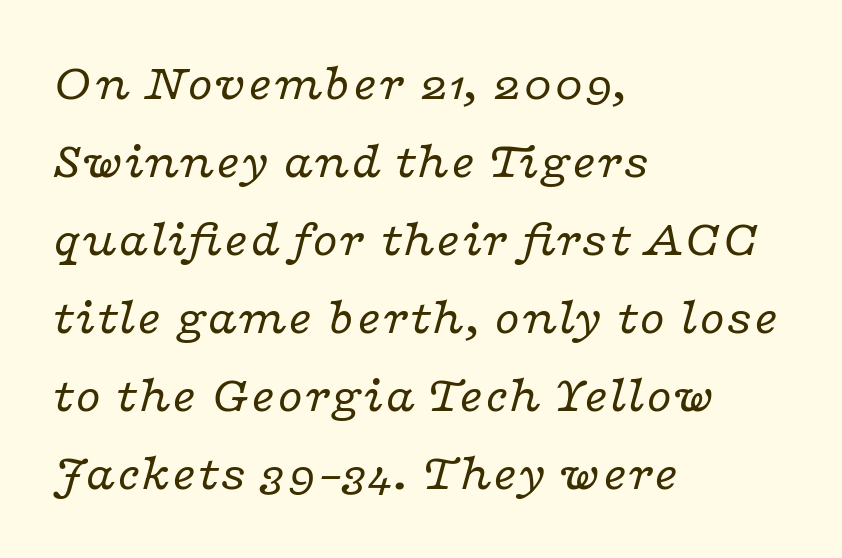
The image shows 52 px regular-weight, wide serif type, italic (leaning right); set left-aligned, normal line spacing (1.5x), normal letter spacing, not underlined; low stroke contrast and a medium x-height.
